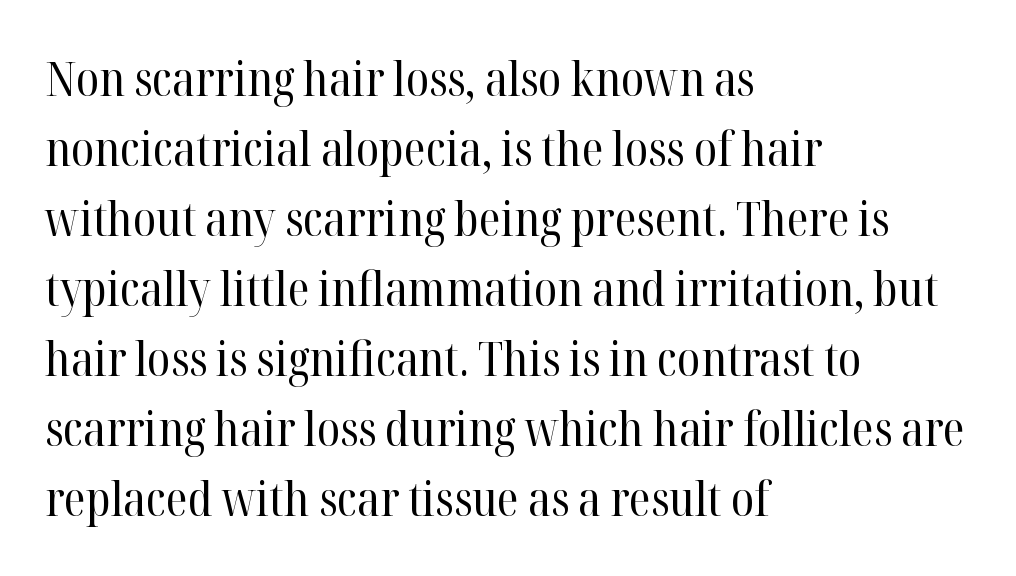
The compositor pushed each line to the left boundary. Underline: absent. Nobody touched the tracking dial on this one. Ordinary non-slanted type is in use. I'd call this a serif setting — the letters wear small feet.
